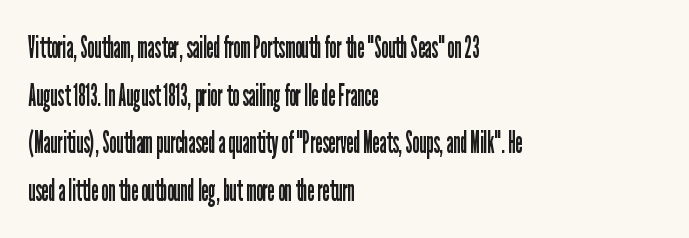
Q: Is the text bold? A: No.
Q: Is the text italic (slanted)? A: No, it is upright.
Q: Is the typeface a serif or a sans-serif typeface? A: Sans-serif.
Q: Is the text underlined? A: No.
Q: How is the paragraph aligned? A: Left-aligned.
Q: Is the spacing between letters normal or unusually wide? A: Normal.
Q: Is the spacing between lines tight, normal or loose? A: Normal.
Q: Width (condensed, normal, or wide)? A: Condensed.
Q: Stroke contrast? A: Low.
Q: x-height? A: Medium.
Q: Monospaced? A: No.
